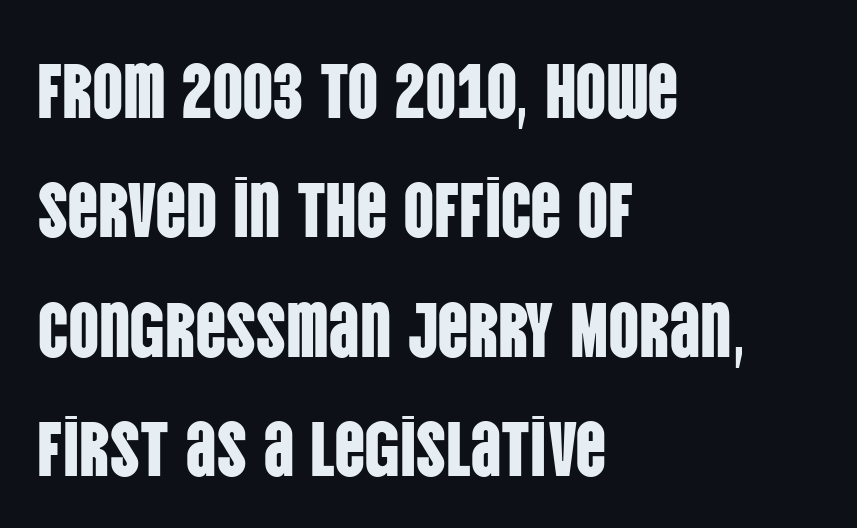
Q: Is the text italic (slanted)? A: No, it is upright.
Q: Is the typeface a serif or a sans-serif typeface? A: Sans-serif.
Q: Is the text underlined? A: No.
Q: How is the paragraph aligned? A: Left-aligned.
Q: Is the spacing between letters normal or unusually wide? A: Normal.
Q: Is the spacing between lines tight, normal or loose? A: Normal.
Q: Width (condensed, normal, or wide)? A: Condensed.
Q: Stroke contrast? A: Low.
Q: x-height? A: Large.
Q: Monospaced? A: No.
